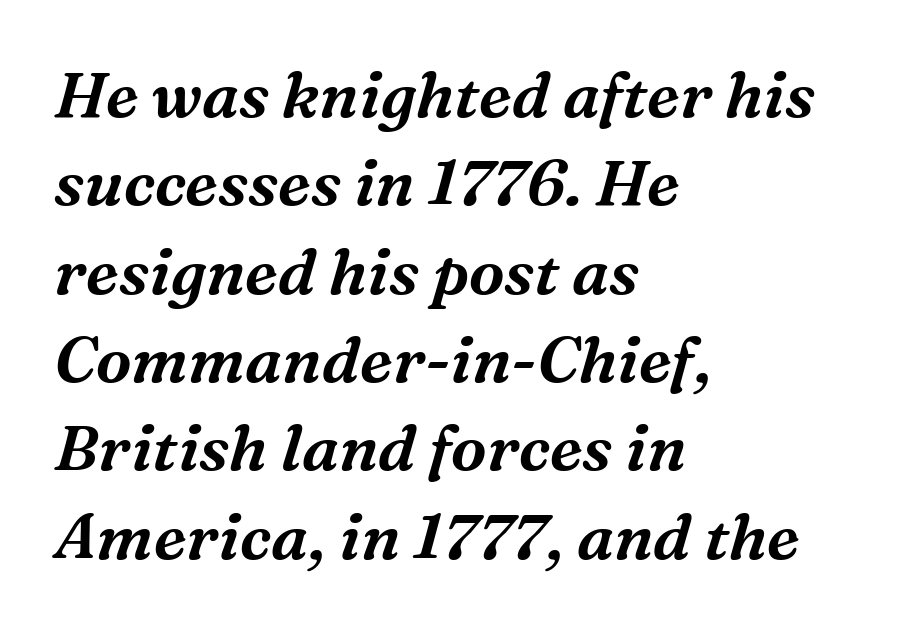
The designer left line spacing at the default. Look at the bottom of the vertical strokes: they flare into serifs here. Here the designer chose a conventional face with non-uniform glyph widths. The zone under the glyphs is completely vacant. Left-aligned paragraph, ragged on the right.
